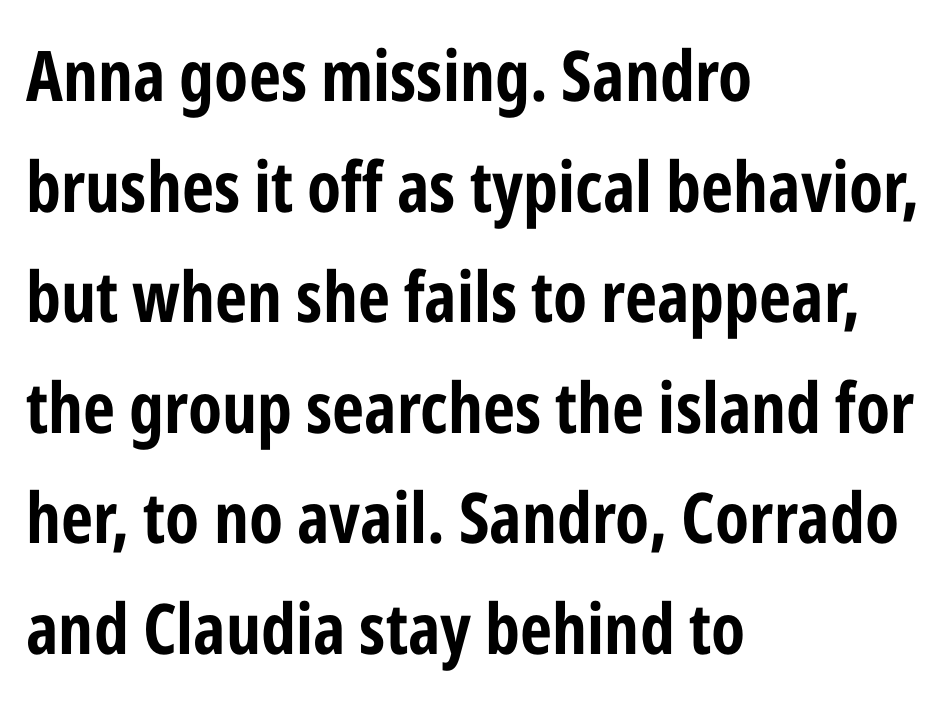
Q: Is the text bold? A: Yes.
Q: Is the text italic (slanted)? A: No, it is upright.
Q: Is the typeface a serif or a sans-serif typeface? A: Sans-serif.
Q: Is the text underlined? A: No.
Q: How is the paragraph aligned? A: Left-aligned.
Q: Is the spacing between letters normal or unusually wide? A: Normal.
Q: Is the spacing between lines tight, normal or loose? A: Normal.
Q: Width (condensed, normal, or wide)? A: Condensed.
Q: Stroke contrast? A: Low.
Q: x-height? A: Medium.
Q: Monospaced? A: No.
